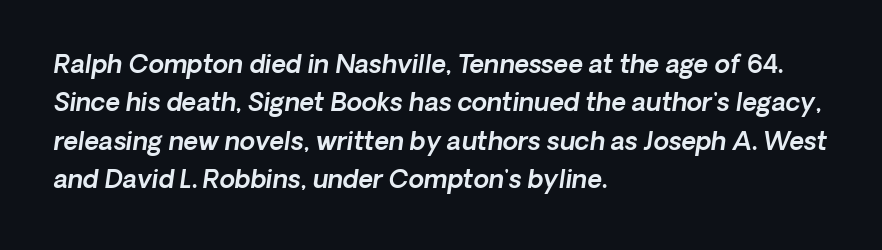
A student would call this left alignment; a typographer would say flush left, rag right. The space beneath each line is pristine and unruled. The gaps between neighbouring characters are ordinary and unremarkable. The designer left line spacing at the default.
